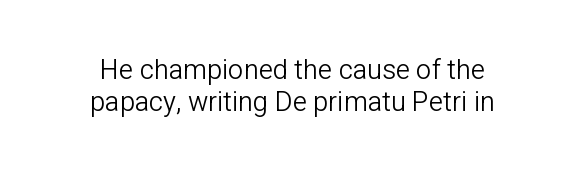
{"italic": "no", "bold": "no", "underline": "no", "align": "center", "line_spacing_ratio": 1.19, "letter_spacing": "normal", "letter_spacing_em": 0.0, "glyph_px": 27}
